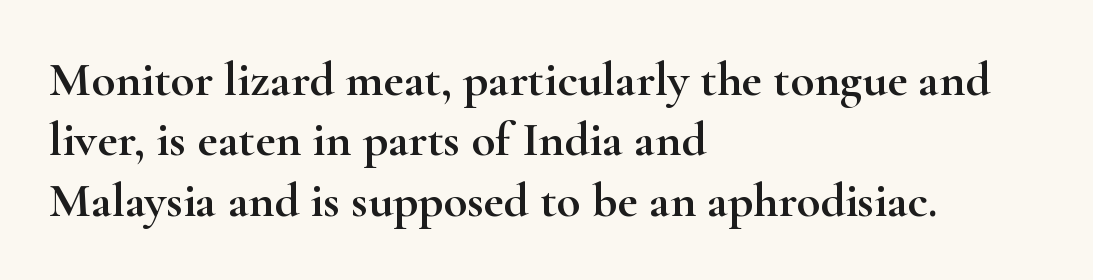
The image shows 49 px wide serif type, upright; set left-aligned, line spacing 1.23x, normal letter spacing, not underlined; high stroke contrast and a small x-height.
